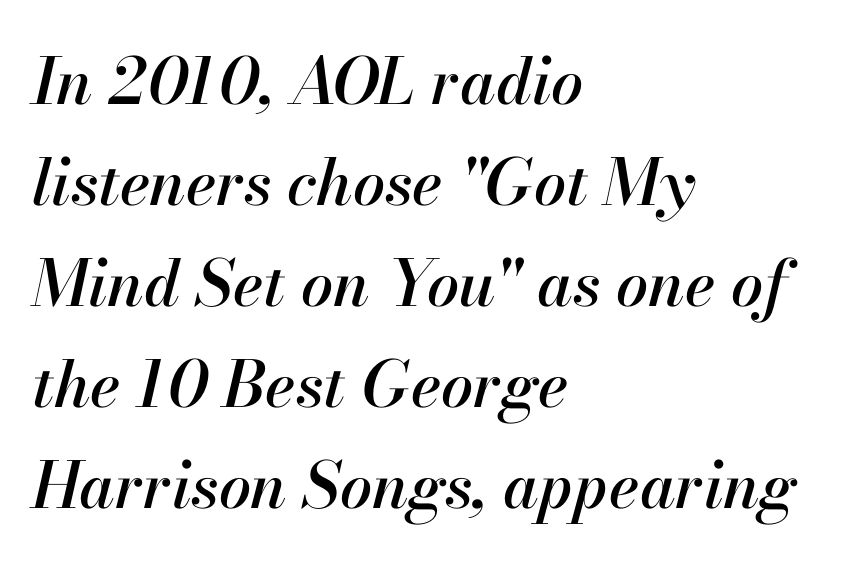
The image shows 64 px text type, italic (leaning right); set left-aligned, normal line spacing (1.58x), normal letter spacing, not underlined; high stroke contrast and a small x-height.
